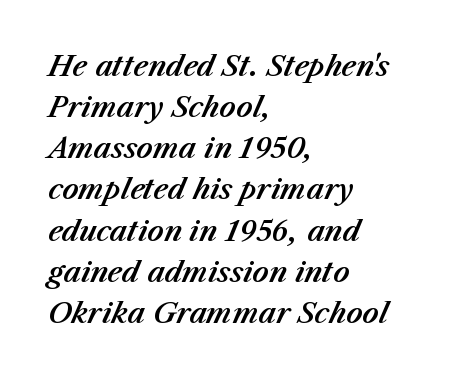
{"italic": "yes", "lean": "right", "slant_degrees": 23, "width": "normal", "stroke_contrast": "medium", "x_height": "medium", "monospaced": "no", "underline": "no", "align": "left", "line_spacing": "normal", "line_spacing_ratio": 1.47, "letter_spacing": "normal", "letter_spacing_em": 0.0, "glyph_px": 28}
